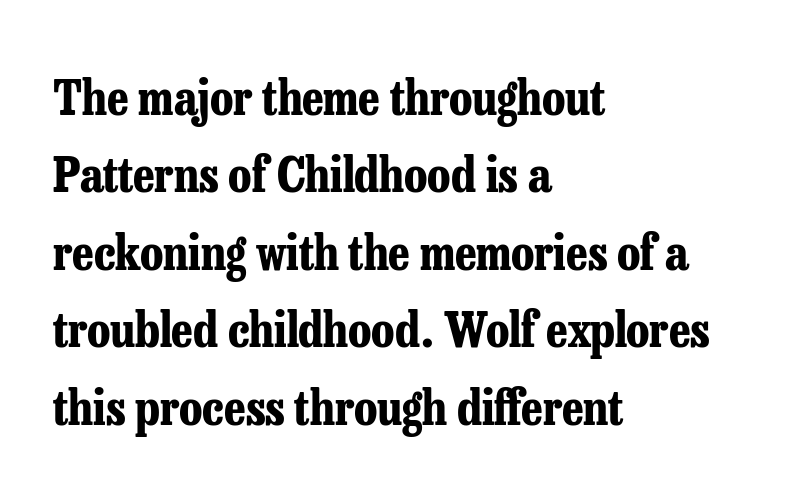
The image shows 49 px bold, condensed serif type, upright; set left-aligned, normal line spacing (1.58x), normal letter spacing, not underlined; low stroke contrast and a medium x-height.
